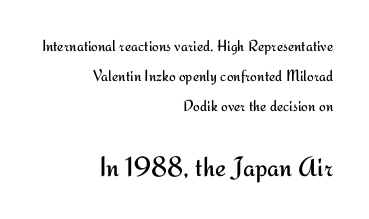
Is the lower block the larger one? Yes — the lower block carries the bigger type. Is there any slant? The stems are plumb. Lines of text with bare space underneath. The typesetting does not lean heavy: it is not bold. Compared with a flush-left layout, this one pins lines to the opposite, right side.
